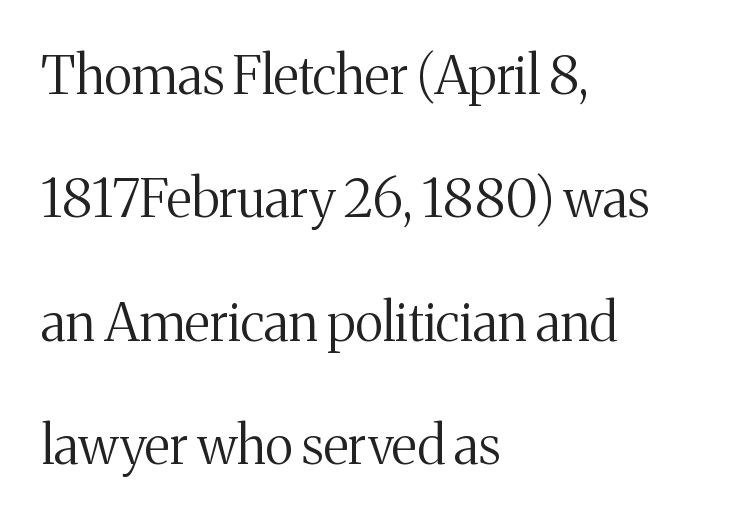
{"serif": "yes", "italic": "no", "bold": "no", "weight": "regular", "width": "normal", "stroke_contrast": "medium", "x_height": "medium", "monospaced": "no", "underline": "no", "align": "left", "line_spacing": "loose", "line_spacing_ratio": 2.33, "letter_spacing": "normal", "letter_spacing_em": 0.0, "glyph_px": 53}
